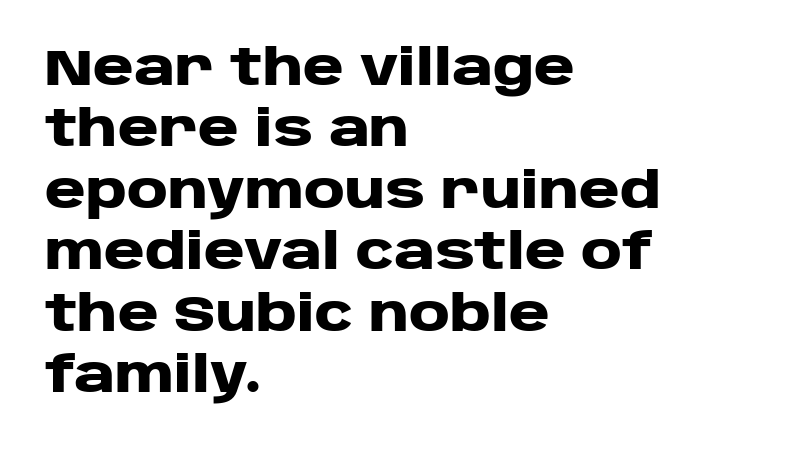
This sample is left-justified, so line endings fall wherever the words run out. Serif or sans? Sans — the stroke terminals are bare. The words here are not underlined. You can tell it's not italic because the verticals are truly vertical. A full-strength bold gives these letters their thick strokes. A typesetter would call this proportional, since set widths differ per character.
